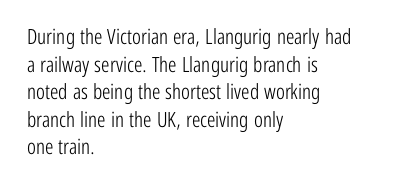
Teacher's note: observe the even left margin — that is flush-left alignment. The line texture is even and compact thanks to regular tracking. The lettering stays uniformly vertical, giving the passage a roman look. The baseline area is clear.
